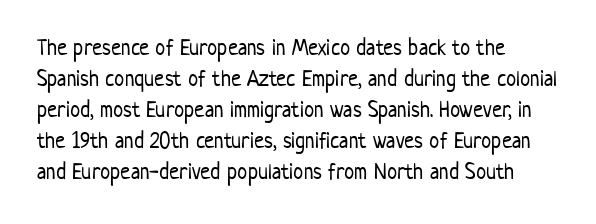
Q: Is the text bold? A: No.
Q: Is the text italic (slanted)? A: No, it is upright.
Q: Is the text underlined? A: No.
Q: How is the paragraph aligned? A: Left-aligned.
Q: Is the spacing between letters normal or unusually wide? A: Normal.
Q: Is the spacing between lines tight, normal or loose? A: Normal.
